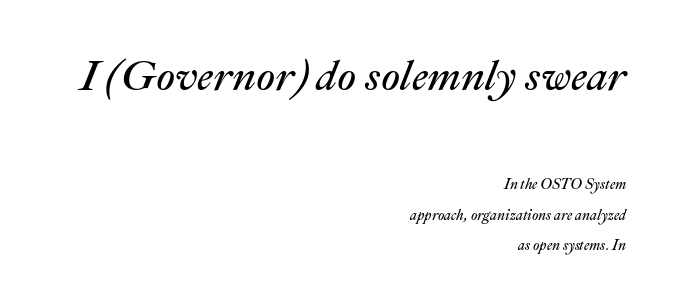
This rendering features lettering with no underline. The weight would be labelled regular, book, light, or lighter still. The tracking reads as untouched default to a designer's eye. Visually the block forms a straight wall on the right and a jagged coastline on the left. If you drew a line through each stem, it would be angled. Line spacing here is loose.
